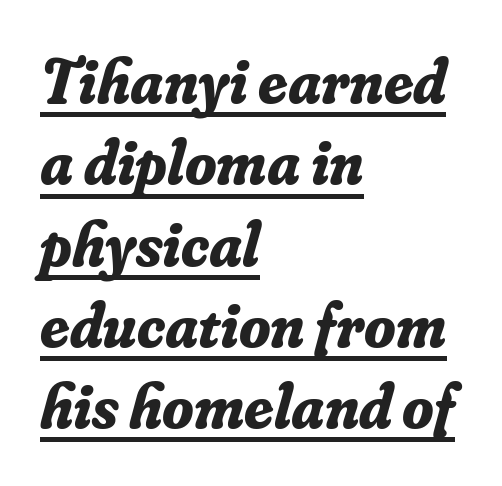
A full-strength bold gives these letters their thick strokes. Honestly, the row spacing looks completely unremarkable. The face used here is proportionally spaced, like ordinary book or web type. Horizontal alignment here is leftward, the default for most running prose. Glyph-to-glyph distance matches everyday printed text. Every word sits above its own underline.
